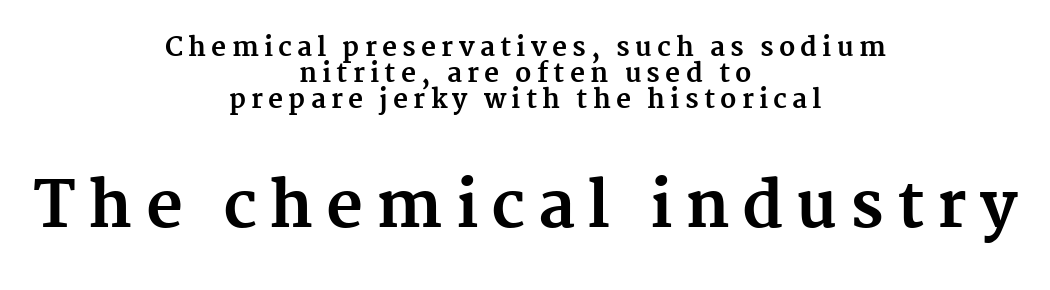
{"serif": "yes", "italic": "no", "bold": "yes", "weight": "bold", "width": "normal", "stroke_contrast": "medium", "x_height": "medium", "monospaced": "no", "underline": "no", "align": "center", "line_spacing": "tight", "line_spacing_ratio": 1.0, "letter_spacing": "wide", "letter_spacing_em": 0.2, "larger_block": "second", "size_ratio": 2.46, "glyph_px": 64}
